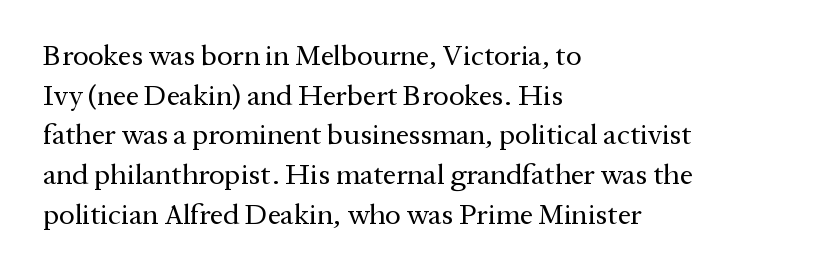
{"serif": "yes", "italic": "no", "bold": "no", "weight": "regular", "width": "normal", "stroke_contrast": "medium", "x_height": "medium", "monospaced": "no", "underline": "no", "align": "left", "line_spacing": "normal", "line_spacing_ratio": 1.37, "letter_spacing": "normal", "letter_spacing_em": 0.0, "glyph_px": 29}
